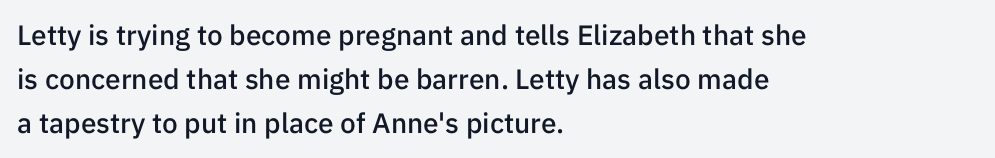
{"serif": "no", "italic": "no", "bold": "semi", "weight": "semibold", "width": "normal", "stroke_contrast": "low", "x_height": "medium", "monospaced": "no", "underline": "no", "align": "left", "line_spacing": "normal", "line_spacing_ratio": 1.58, "letter_spacing": "normal", "letter_spacing_em": 0.0, "glyph_px": 28}
